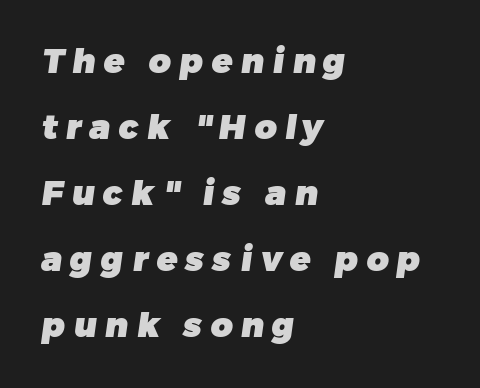
The image shows 34 px heavy sans-serif type; set left-aligned, loose line spacing (1.94x), unusually wide letter spacing (+0.25 em), not underlined; low stroke contrast and a medium x-height.
